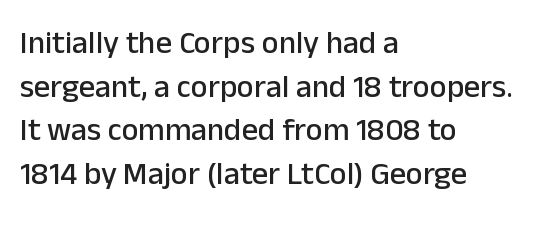
Q: Is the text italic (slanted)? A: No, it is upright.
Q: Is the typeface a serif or a sans-serif typeface? A: Sans-serif.
Q: Is the text underlined? A: No.
Q: How is the paragraph aligned? A: Left-aligned.
Q: Is the spacing between letters normal or unusually wide? A: Normal.
Q: Is the spacing between lines tight, normal or loose? A: Normal.
Q: Width (condensed, normal, or wide)? A: Normal.
Q: Stroke contrast? A: Low.
Q: x-height? A: Medium.
Q: Monospaced? A: No.
